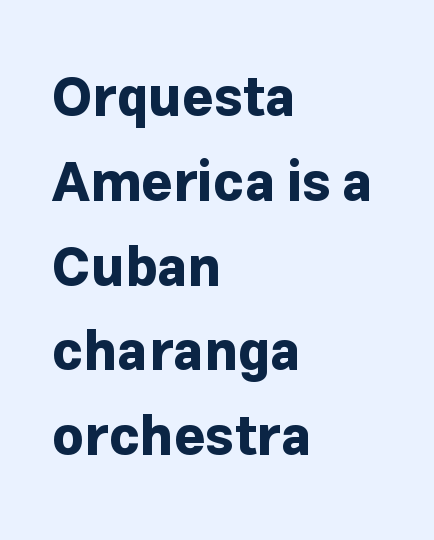
{"serif": "no", "italic": "no", "bold": "yes", "weight": "bold", "width": "normal", "stroke_contrast": "low", "x_height": "medium", "monospaced": "no", "underline": "no", "align": "left", "line_spacing": "normal", "line_spacing_ratio": 1.57, "letter_spacing": "normal", "letter_spacing_em": 0.0, "glyph_px": 54}
